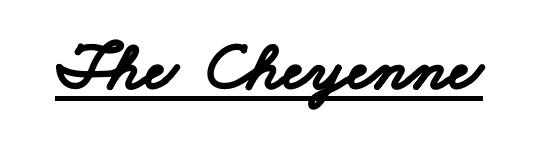
Decoration check: the copy is underlined. You could not count columns in this text — the font is proportionally spaced. What kind of face is this? One without serifs — a sans. Typesetter's note: full bold, strokes at maximum text heaviness.
